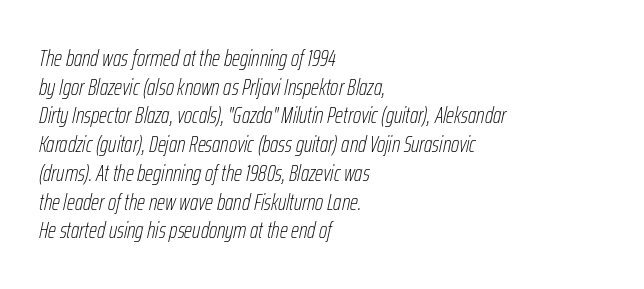
{"italic": "yes", "lean": "right", "slant_degrees": 12, "bold": "no", "underline": "no", "align": "left", "line_spacing": "normal", "line_spacing_ratio": 1.25, "letter_spacing": "normal", "letter_spacing_em": 0.0, "glyph_px": 23}
